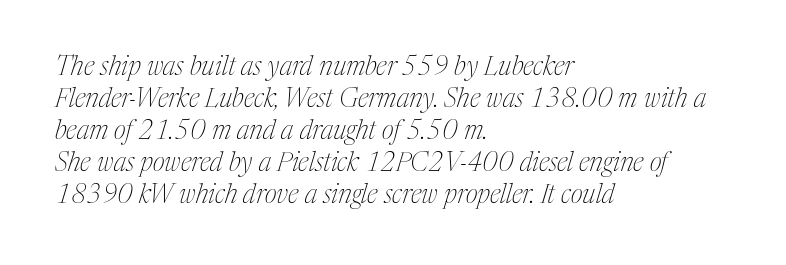
The image shows 26 px text type, italic (leaning right); set left-aligned, line spacing 1.23x, normal letter spacing, not underlined.
